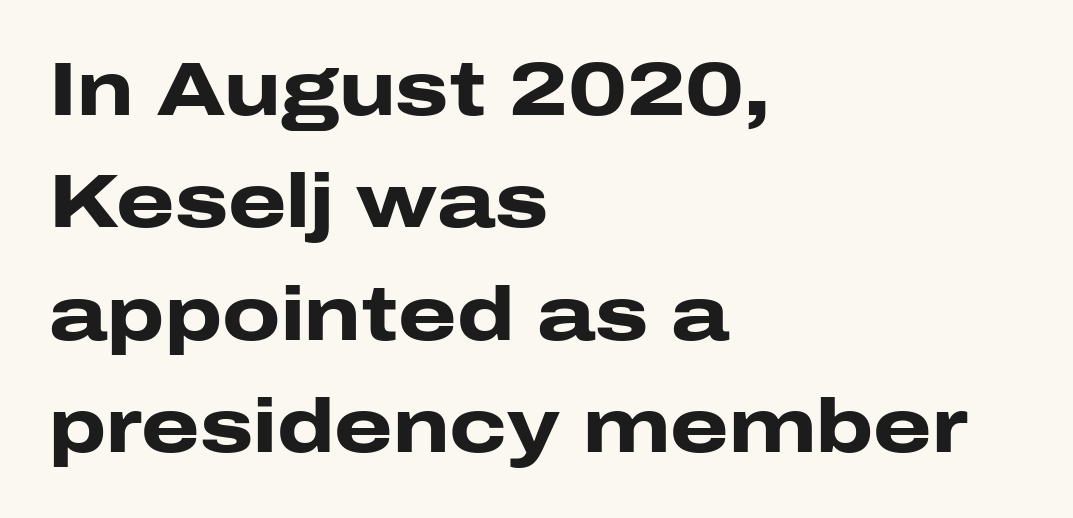
The image shows 75 px heavy, wide sans-serif type, upright; set left-aligned, normal line spacing (1.5x), normal letter spacing, not underlined; low stroke contrast and a medium x-height.
